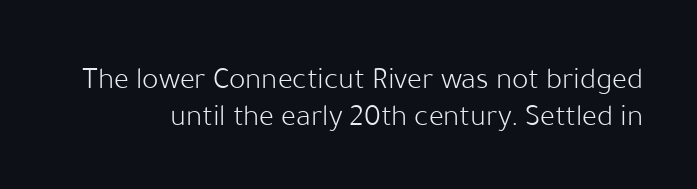
Q: Is the text bold? A: No.
Q: Is the text italic (slanted)? A: No, it is upright.
Q: Is the typeface a serif or a sans-serif typeface? A: Sans-serif.
Q: Is the text underlined? A: No.
Q: Is the spacing between letters normal or unusually wide? A: Normal.
Q: Width (condensed, normal, or wide)? A: Normal.
Q: Stroke contrast? A: Low.
Q: x-height? A: Medium.
Q: Monospaced? A: No.
